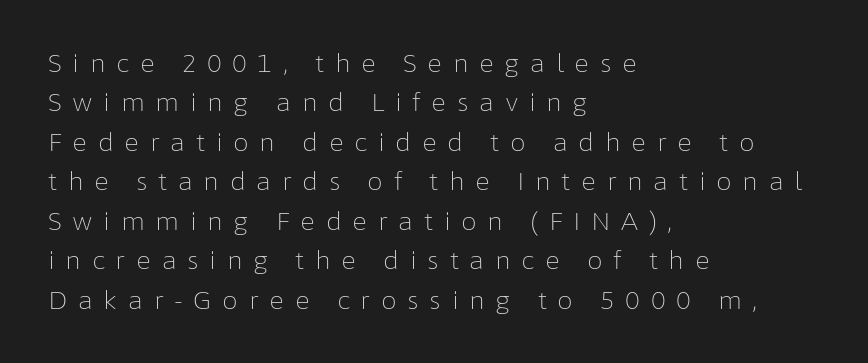
Q: Is the text bold? A: No.
Q: Is the text italic (slanted)? A: No, it is upright.
Q: Is the text underlined? A: No.
Q: How is the paragraph aligned? A: Left-aligned.
Q: Is the spacing between letters normal or unusually wide? A: Unusually wide.
Q: Is the spacing between lines tight, normal or loose? A: Normal.
